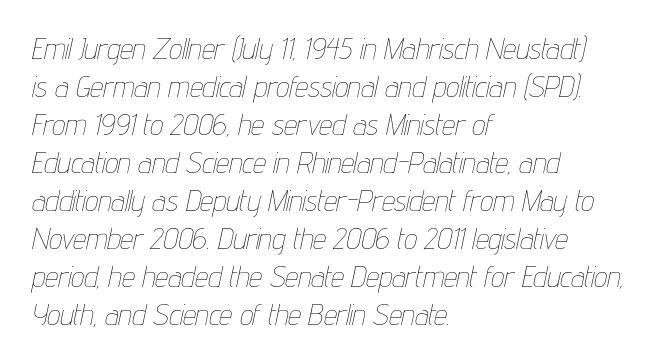
{"italic": "yes", "lean": "right", "slant_degrees": 12, "bold": "no", "weight": "thin", "width": "condensed", "stroke_contrast": "low", "x_height": "medium", "monospaced": "no", "underline": "no", "align": "left", "line_spacing": "normal", "line_spacing_ratio": 1.31, "letter_spacing": "normal", "letter_spacing_em": 0.0, "glyph_px": 29}
